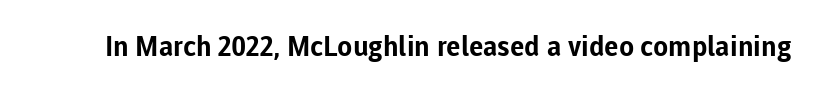
Q: Is the text bold? A: Yes.
Q: Is the text italic (slanted)? A: No, it is upright.
Q: Is the typeface a serif or a sans-serif typeface? A: Sans-serif.
Q: Is the text underlined? A: No.
Q: Is the spacing between letters normal or unusually wide? A: Normal.
Q: Width (condensed, normal, or wide)? A: Normal.
Q: Stroke contrast? A: Low.
Q: x-height? A: Medium.
Q: Monospaced? A: No.
